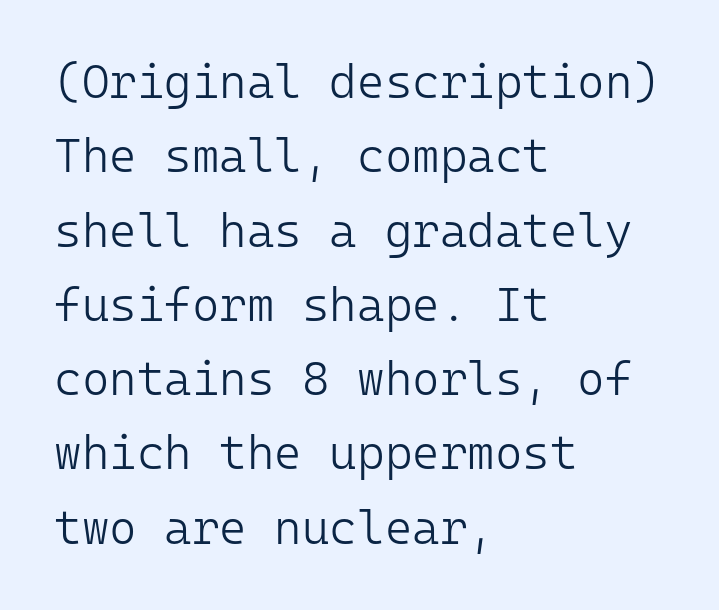
The image shows 47 px light sans-serif type, upright, monospaced; set left-aligned, normal line spacing (1.58x), normal letter spacing, not underlined; low stroke contrast and a medium x-height.
